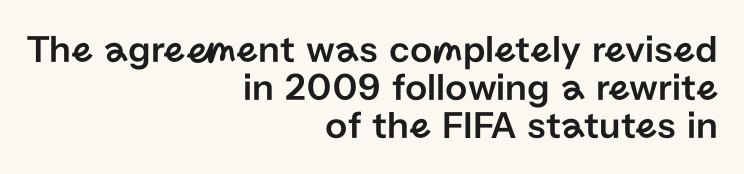
Q: Is the text italic (slanted)? A: No, it is upright.
Q: Is the typeface a serif or a sans-serif typeface? A: Sans-serif.
Q: Is the text underlined? A: No.
Q: How is the paragraph aligned? A: Right-aligned.
Q: Is the spacing between letters normal or unusually wide? A: Normal.
Q: Is the spacing between lines tight, normal or loose? A: Tight.
Q: Width (condensed, normal, or wide)? A: Normal.
Q: Stroke contrast? A: Low.
Q: x-height? A: Medium.
Q: Monospaced? A: No.
